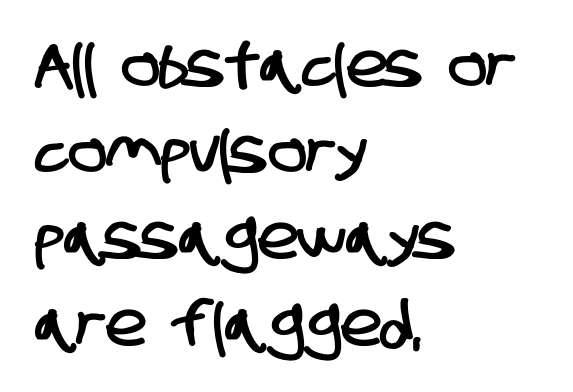
Each row of text sits above clean, open space. The tracking reads as untouched default to a designer's eye. Compared with typical paragraphs, the rows here are spaced about the same. Alignment: flush left. The passage shown is typeset with a sans-serif family.
